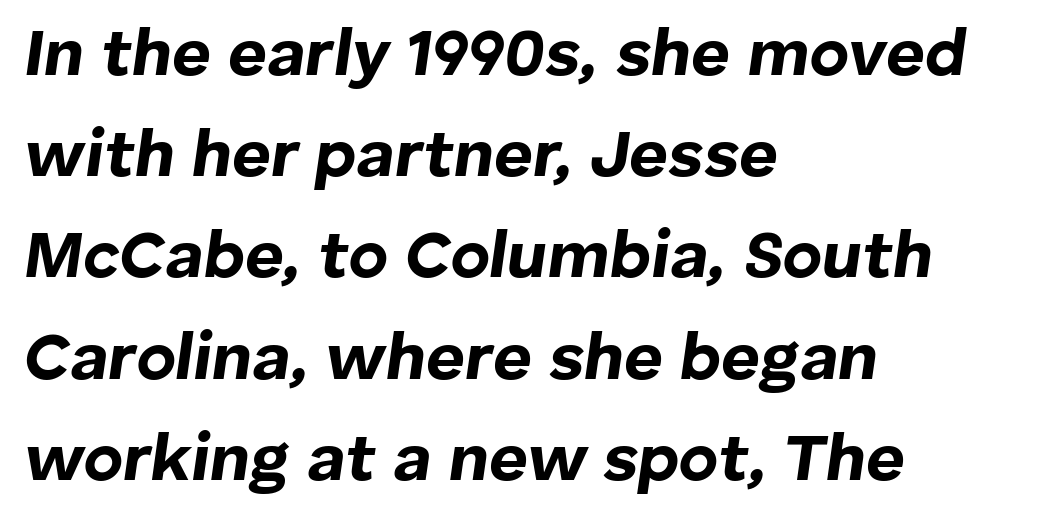
Q: Is the text bold? A: Yes.
Q: Is the text italic (slanted)? A: Yes, it leans right by about 8 degrees.
Q: Is the text underlined? A: No.
Q: How is the paragraph aligned? A: Left-aligned.
Q: Is the spacing between letters normal or unusually wide? A: Normal.
Q: Is the spacing between lines tight, normal or loose? A: Normal.
Q: Width (condensed, normal, or wide)? A: Normal.
Q: Stroke contrast? A: Low.
Q: x-height? A: Medium.
Q: Monospaced? A: No.
